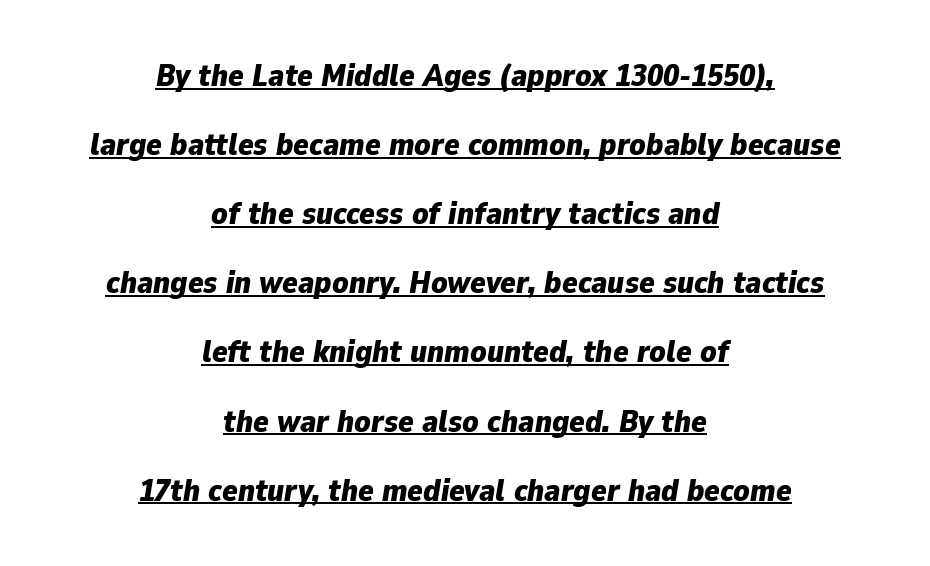
The image shows 32 px bold type, italic (leaning right); set centered, loose line spacing (2.16x), normal letter spacing, underlined; low stroke contrast and a medium x-height.
